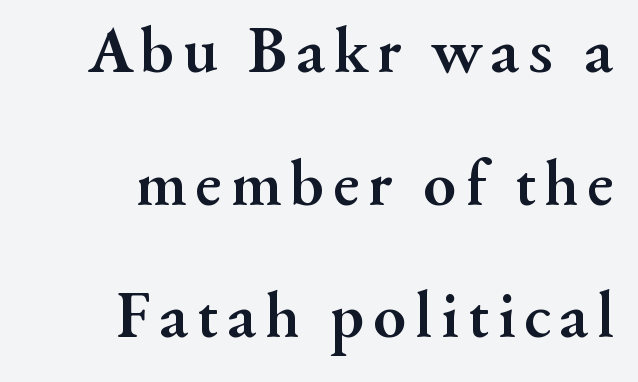
Q: Is the text bold? A: Yes.
Q: Is the text italic (slanted)? A: No, it is upright.
Q: Is the typeface a serif or a sans-serif typeface? A: Serif.
Q: Is the text underlined? A: No.
Q: How is the paragraph aligned? A: Right-aligned.
Q: Is the spacing between lines tight, normal or loose? A: Loose.
Q: Width (condensed, normal, or wide)? A: Normal.
Q: Stroke contrast? A: Medium.
Q: x-height? A: Small.
Q: Monospaced? A: No.
